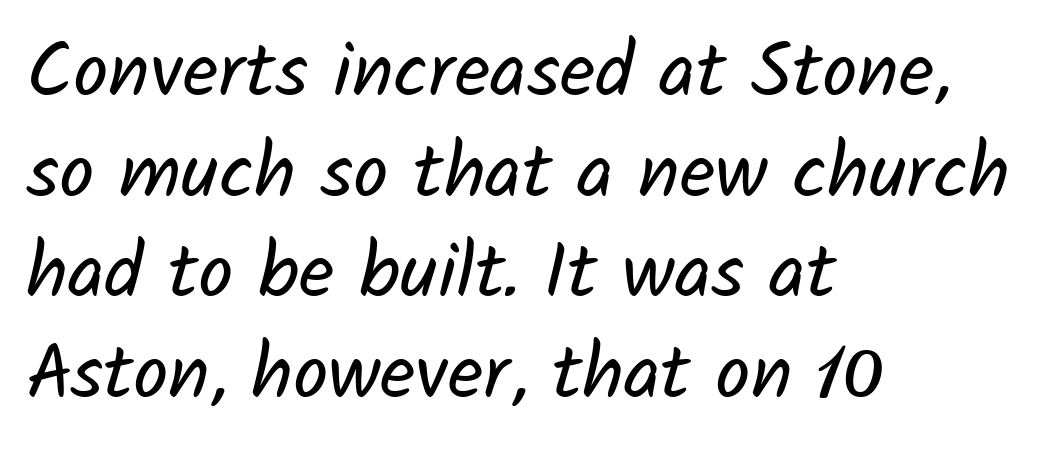
Is this a heavy cut? Hardly; it is regular or lighter. Characters follow at the spacing the type designer built in. The compositor pushed each line to the left boundary. Proportional: the letters do not fall into vertical columns. The rendering shows plain stroke endings on the letterforms — a sans-serif design.
